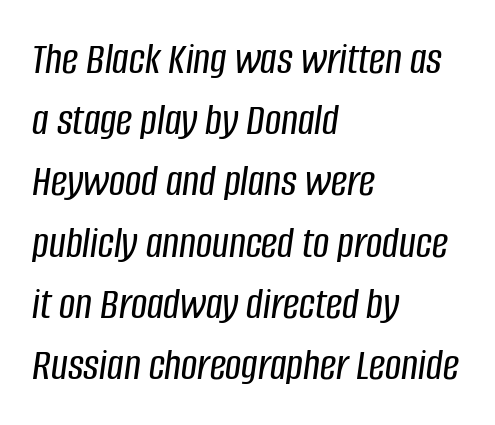
Character widths vary here, with narrow letters taking less room than wide ones. A classic flush-left, rag-right setting is used for this passage. Check the space under the baseline: it is left empty. This rendering leaves character spacing at its baseline value. The rendering uses a moderate line-height, typical for paragraphs.
